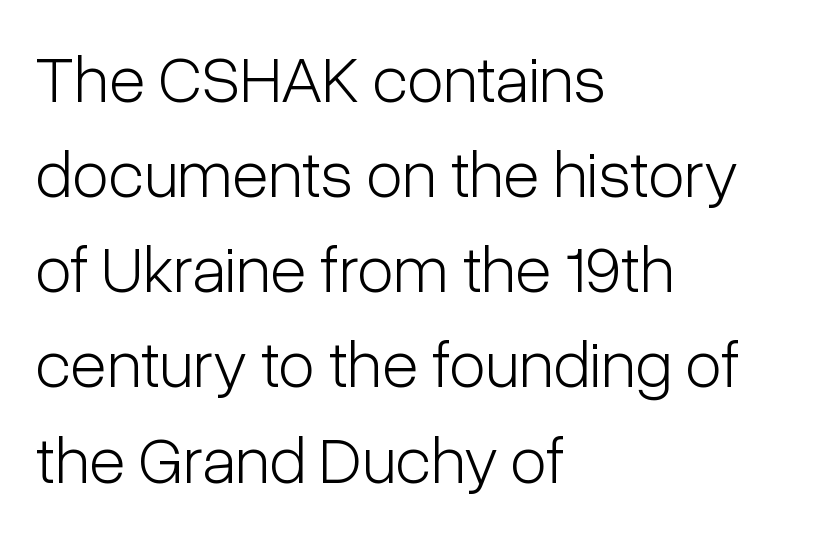
Q: Is the text bold? A: No.
Q: Is the text italic (slanted)? A: No, it is upright.
Q: Is the typeface a serif or a sans-serif typeface? A: Sans-serif.
Q: Is the text underlined? A: No.
Q: How is the paragraph aligned? A: Left-aligned.
Q: Is the spacing between letters normal or unusually wide? A: Normal.
Q: Is the spacing between lines tight, normal or loose? A: Normal.
Q: Width (condensed, normal, or wide)? A: Condensed.
Q: Stroke contrast? A: Low.
Q: x-height? A: Medium.
Q: Monospaced? A: No.
